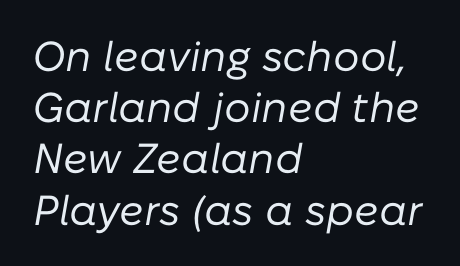
Q: Is the text bold? A: No.
Q: Is the text italic (slanted)? A: Yes, it leans right by about 10 degrees.
Q: Is the text underlined? A: No.
Q: How is the paragraph aligned? A: Left-aligned.
Q: Is the spacing between letters normal or unusually wide? A: Normal.
Q: Width (condensed, normal, or wide)? A: Normal.
Q: Stroke contrast? A: Low.
Q: x-height? A: Medium.
Q: Monospaced? A: No.
